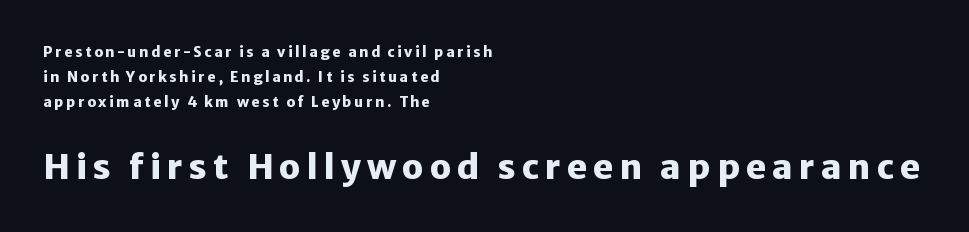
Q: Is the text bold? A: Yes.
Q: Is the text italic (slanted)? A: No, it is upright.
Q: Is the typeface a serif or a sans-serif typeface? A: Sans-serif.
Q: Is the text underlined? A: No.
Q: How is the paragraph aligned? A: Left-aligned.
Q: Which block of text is set in a larger size, the first (top) or the second (bottom)? A: The second (bottom) one.
Q: Width (condensed, normal, or wide)? A: Normal.
Q: Stroke contrast? A: Low.
Q: x-height? A: Medium.
Q: Monospaced? A: No.
